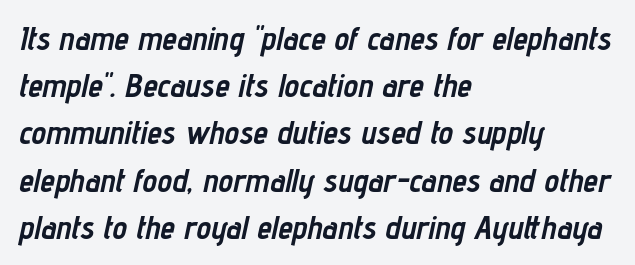
{"italic": "yes", "lean": "right", "slant_degrees": 12, "bold": "yes", "weight": "semibold", "width": "condensed", "stroke_contrast": "low", "x_height": "medium", "monospaced": "no", "underline": "no", "align": "left", "line_spacing": "normal", "line_spacing_ratio": 1.43, "letter_spacing": "normal", "letter_spacing_em": 0.0, "glyph_px": 33}
